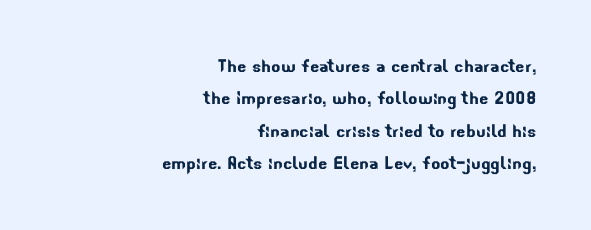
{"underline": "no", "align": "right", "line_spacing": "normal", "line_spacing_ratio": 1.47, "letter_spacing": "normal", "letter_spacing_em": 0.0, "glyph_px": 22}
